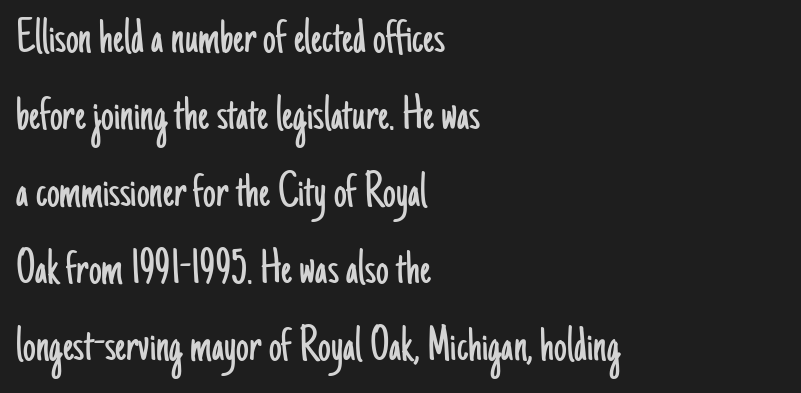
Q: Is the text bold? A: No.
Q: Is the text italic (slanted)? A: No, it is upright.
Q: Is the typeface a serif or a sans-serif typeface? A: Sans-serif.
Q: Is the text underlined? A: No.
Q: How is the paragraph aligned? A: Left-aligned.
Q: Is the spacing between letters normal or unusually wide? A: Normal.
Q: Is the spacing between lines tight, normal or loose? A: Normal.
Q: Width (condensed, normal, or wide)? A: Condensed.
Q: Stroke contrast? A: Low.
Q: x-height? A: Small.
Q: Monospaced? A: No.
